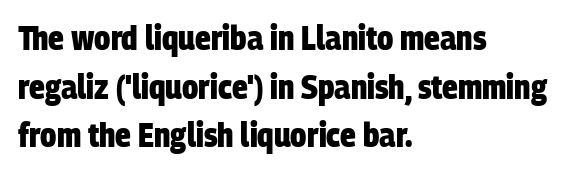
Q: Is the text bold? A: Yes.
Q: Is the typeface a serif or a sans-serif typeface? A: Sans-serif.
Q: Is the text underlined? A: No.
Q: How is the paragraph aligned? A: Left-aligned.
Q: Is the spacing between letters normal or unusually wide? A: Normal.
Q: Is the spacing between lines tight, normal or loose? A: Normal.
Q: Width (condensed, normal, or wide)? A: Condensed.
Q: Stroke contrast? A: Low.
Q: x-height? A: Large.
Q: Monospaced? A: No.
